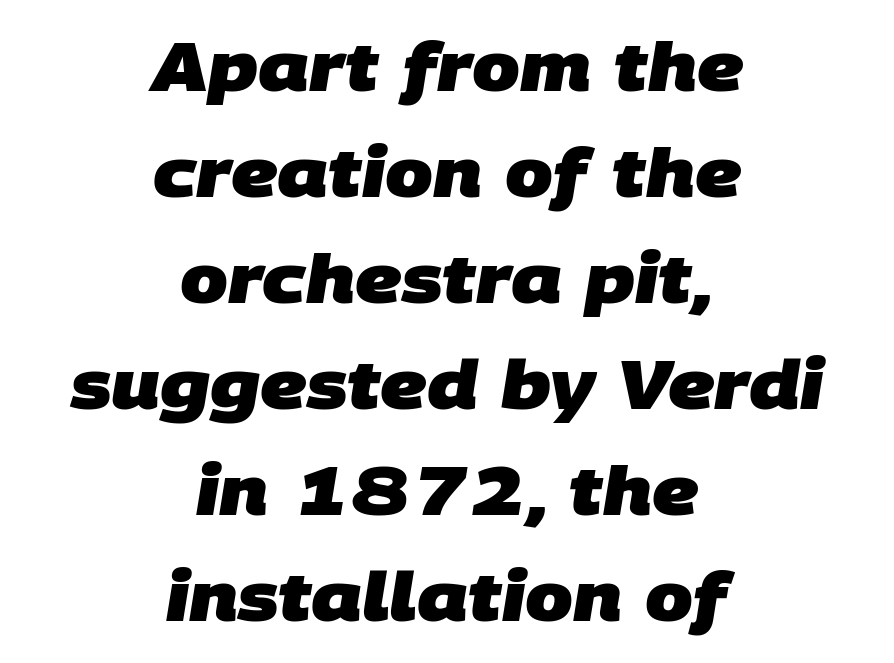
The image shows 68 px heavy sans-serif type; set centered, normal line spacing (1.56x), normal letter spacing, not underlined; low stroke contrast and a large x-height.
